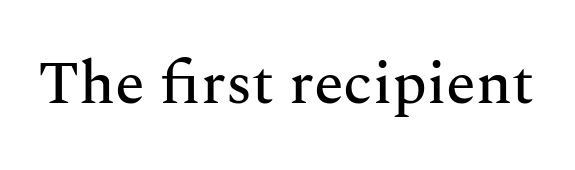
{"serif": "yes", "italic": "no", "width": "normal", "stroke_contrast": "medium", "x_height": "medium", "monospaced": "no", "underline": "no", "letter_spacing": "normal", "letter_spacing_em": 0.0, "glyph_px": 61}
